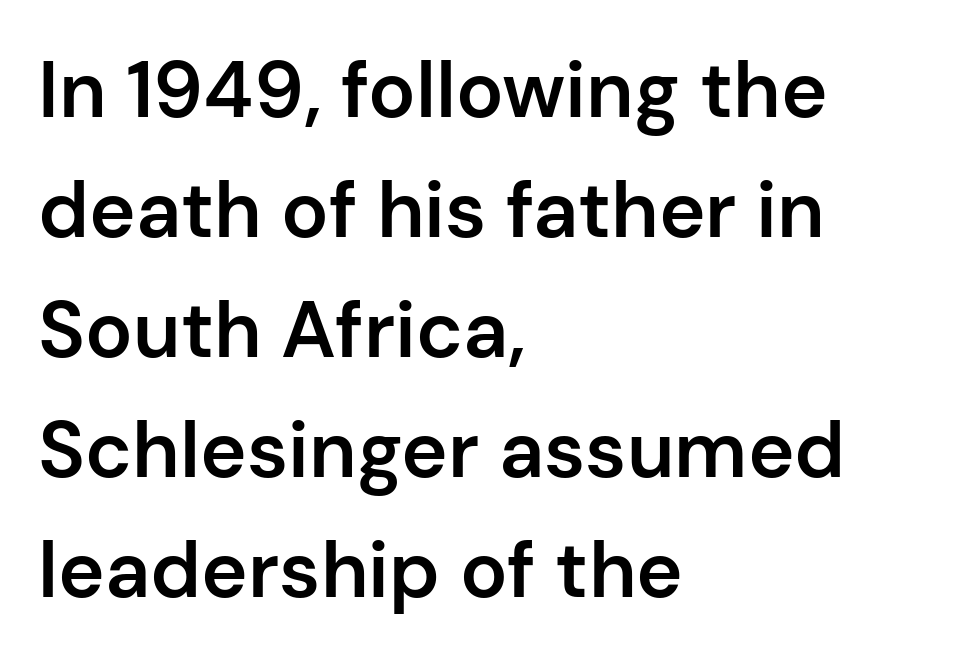
The lines are quadded left. A typesetter would call this proportional, since set widths differ per character. The letters stand straight up with perfectly vertical stems. The foot of each line stays bare and open. Horizontal bands of white between lines are of average thickness.
